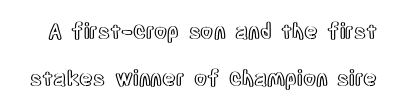
Q: Is the text italic (slanted)? A: No, it is upright.
Q: Is the text underlined? A: No.
Q: Is the spacing between letters normal or unusually wide? A: Normal.
Q: Is the spacing between lines tight, normal or loose? A: Loose.
